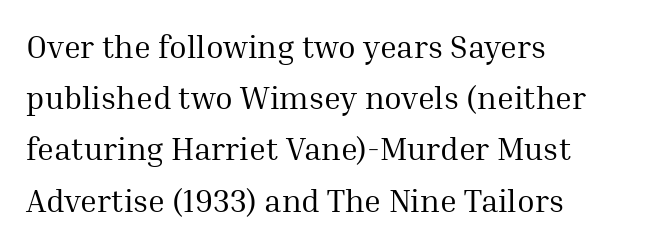
{"serif": "yes", "italic": "no", "bold": "no", "weight": "regular", "width": "normal", "stroke_contrast": "medium", "x_height": "medium", "monospaced": "no", "underline": "no", "align": "left", "line_spacing": "normal", "line_spacing_ratio": 1.6, "letter_spacing": "normal", "letter_spacing_em": 0.0, "glyph_px": 32}
